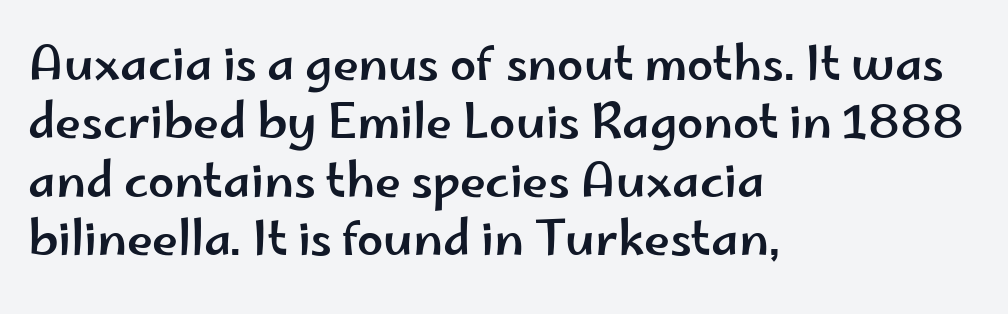
The image shows 47 px wide sans-serif type, upright; set left-aligned, line spacing 1.24x, normal letter spacing, not underlined; low stroke contrast and a small x-height.
